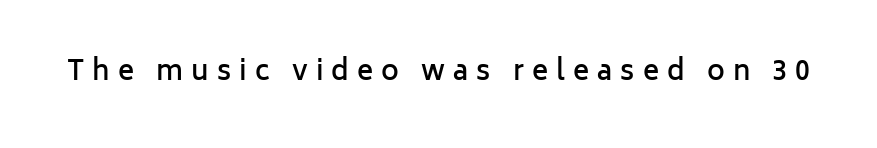
Q: Is the text bold? A: Semi-bold.
Q: Is the text italic (slanted)? A: No, it is upright.
Q: Is the text underlined? A: No.
Q: Is the spacing between letters normal or unusually wide? A: Unusually wide.
